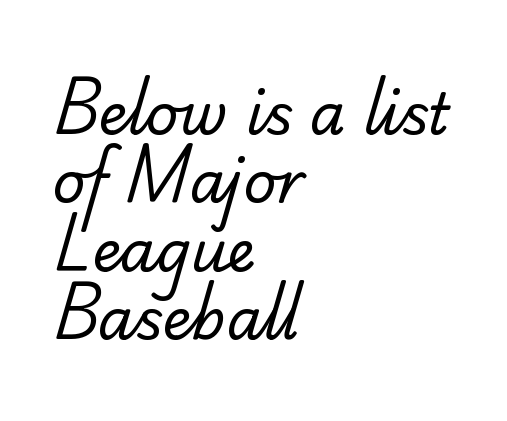
{"serif": "no", "bold": "no", "weight": "regular", "width": "normal", "stroke_contrast": "low", "x_height": "small", "monospaced": "no", "underline": "no", "align": "left", "line_spacing_ratio": 1.2, "letter_spacing": "normal", "letter_spacing_em": 0.0, "glyph_px": 57}
